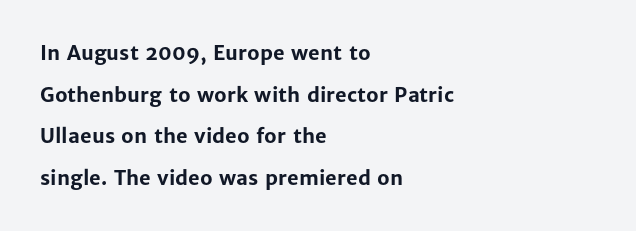
The image shows 20 px bold type, upright; set left-aligned, loose line spacing (2.08x), normal letter spacing, not underlined.
